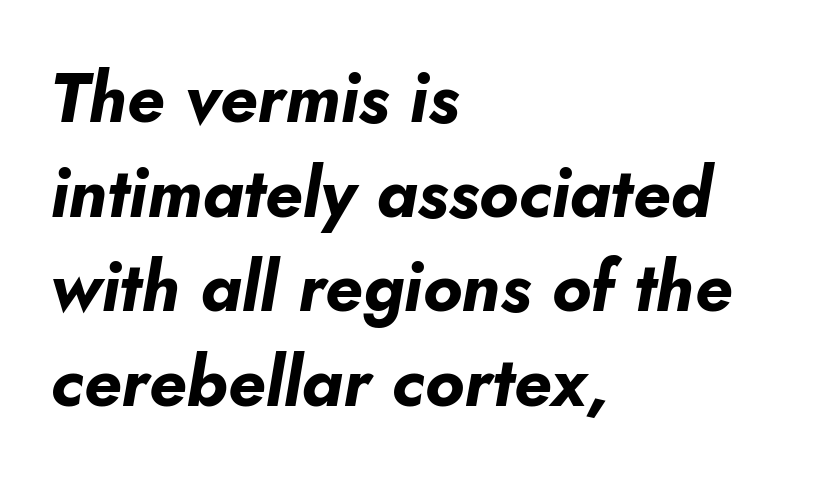
Q: Is the text bold? A: Yes.
Q: Is the text italic (slanted)? A: Yes, it leans right by about 10 degrees.
Q: Is the text underlined? A: No.
Q: How is the paragraph aligned? A: Left-aligned.
Q: Is the spacing between letters normal or unusually wide? A: Normal.
Q: Is the spacing between lines tight, normal or loose? A: Normal.
Q: Width (condensed, normal, or wide)? A: Normal.
Q: Stroke contrast? A: Low.
Q: x-height? A: Small.
Q: Monospaced? A: No.
